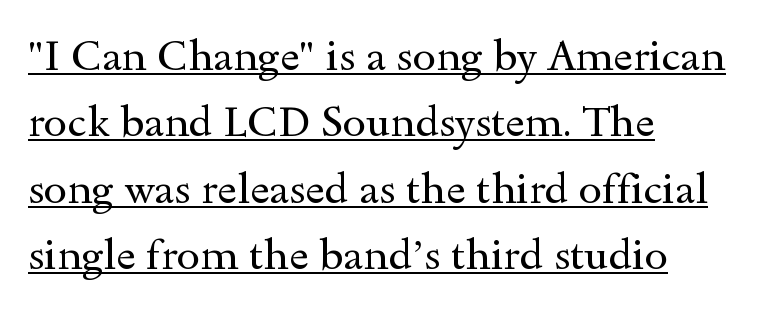
Q: Is the text bold? A: No.
Q: Is the text italic (slanted)? A: No, it is upright.
Q: Is the typeface a serif or a sans-serif typeface? A: Serif.
Q: Is the text underlined? A: Yes.
Q: How is the paragraph aligned? A: Left-aligned.
Q: Is the spacing between letters normal or unusually wide? A: Normal.
Q: Is the spacing between lines tight, normal or loose? A: Normal.
Q: Width (condensed, normal, or wide)? A: Wide.
Q: x-height? A: Small.
Q: Monospaced? A: No.
